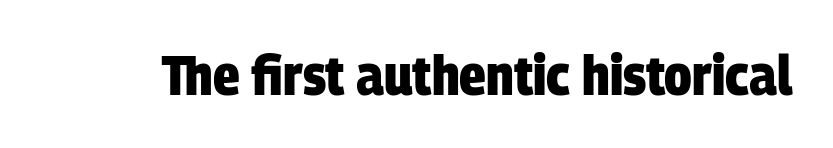
No feet cap the strokes, marking this as sans-serif type. Words appear dense and cohesive because spacing is normal. Spacing verdict: proportional, widths tailored to each character. What weight is shown? A full bold with thick strokes. Unmarked baselines from the first word to the last.
